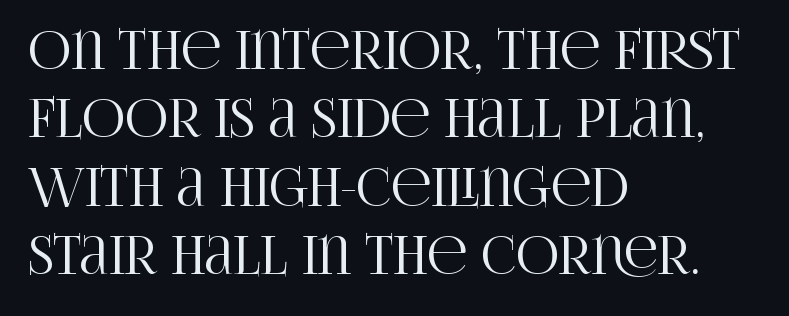
{"serif": "yes", "italic": "no", "width": "condensed", "stroke_contrast": "high", "x_height": "large", "monospaced": "no", "underline": "no", "align": "left", "line_spacing": "normal", "line_spacing_ratio": 1.29, "letter_spacing": "normal", "letter_spacing_em": 0.0, "glyph_px": 53}
